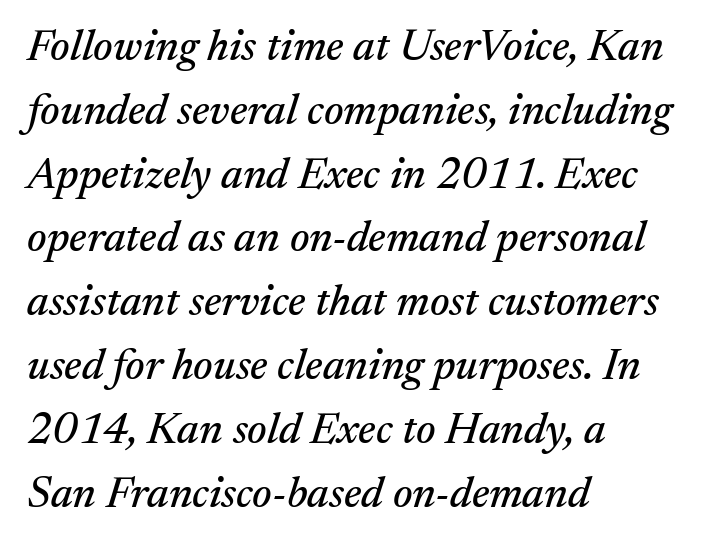
No extra tracking has been applied to these lines. Clear beneath every line of the passage. Posture: slanted. Compared with typical paragraphs, the rows here are spaced about the same. These lines are composed in type with serifs. Is this a fixed-width face? No — the glyphs have proportional, varying widths.
